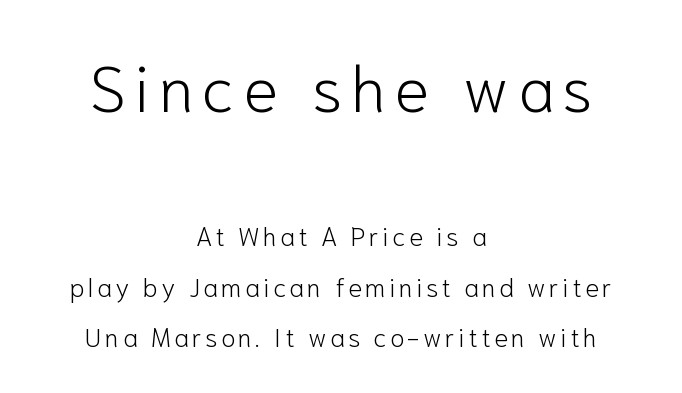
The image shows 65 px light sans-serif type, upright; set centered, loose line spacing (1.93x), not underlined; the first (top) block is 2.5x larger; low stroke contrast and a medium x-height.
